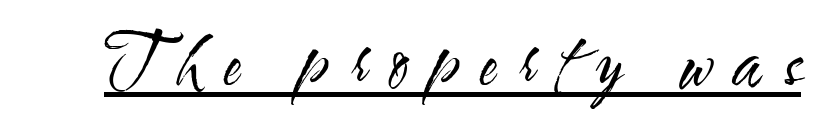
{"serif": "no", "bold": "no", "weight": "regular", "width": "condensed", "stroke_contrast": "medium", "x_height": "small", "monospaced": "no", "underline": "yes", "letter_spacing": "wide", "letter_spacing_em": 0.31, "glyph_px": 69}
